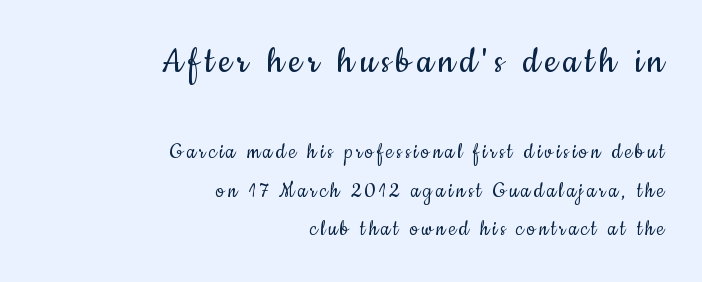
You get the large type first, then a drop to smaller type. A typesetter would call this proportional, since set widths differ per character. The font is comparable to plain body text, perhaps lighter.
